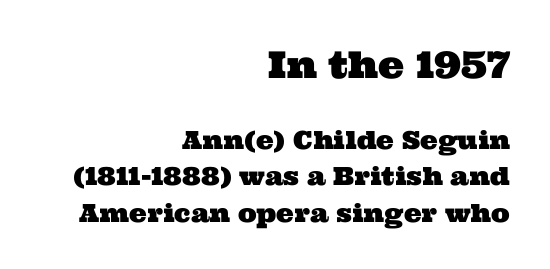
Q: Is the typeface a serif or a sans-serif typeface? A: Serif.
Q: Is the text underlined? A: No.
Q: How is the paragraph aligned? A: Right-aligned.
Q: Is the spacing between letters normal or unusually wide? A: Normal.
Q: Is the spacing between lines tight, normal or loose? A: Normal.
Q: Which block of text is set in a larger size, the first (top) or the second (bottom)? A: The first (top) one.
Q: Width (condensed, normal, or wide)? A: Wide.
Q: Stroke contrast? A: Medium.
Q: x-height? A: Medium.
Q: Monospaced? A: No.
